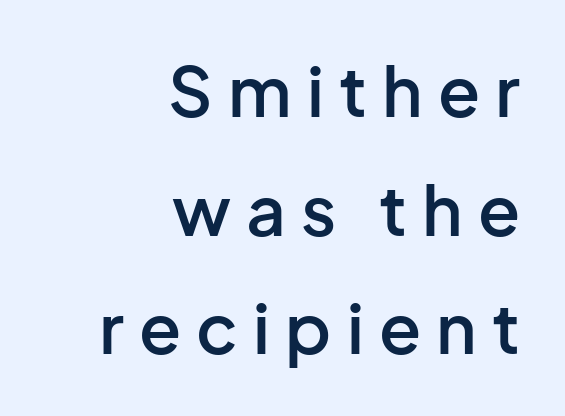
The image shows 69 px semibold sans-serif type, upright; set right-aligned, line spacing 1.72x, unusually wide letter spacing (+0.22 em), not underlined; low stroke contrast and a medium x-height.
